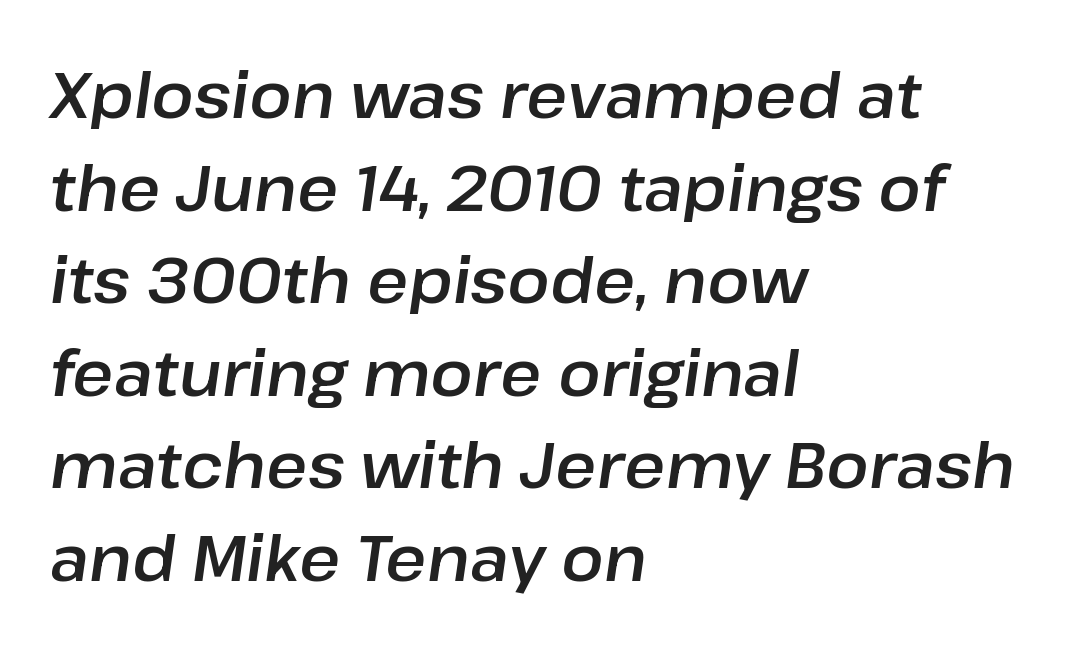
In terms of leading, this rendering sits right in the middle. The ragged edge is on the right, which tells us the setting is flush left. The specimen omits any rule beneath the text block's lines. You can tell it's italic because the verticals aren't actually vertical. You could not count columns in this text — the font is proportionally spaced.
